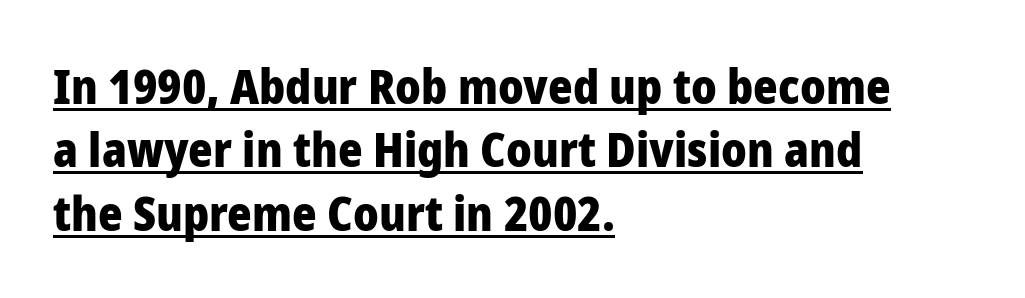
The letters stand upright; this is a roman face. The face used here appears with an underline applied. Here the designer chose a conventional face with non-uniform glyph widths. The letterforms sit shoulder to shoulder at normal distance. Nope, no serifs anywhere on these letters.
